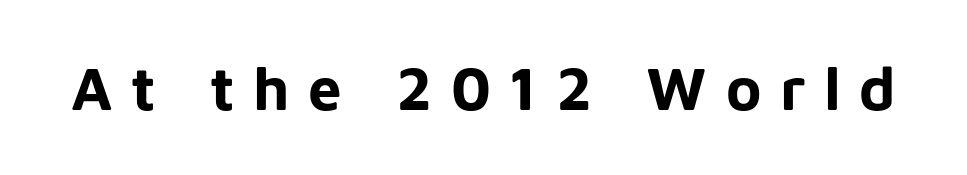
The image shows 60 px bold sans-serif type, upright; set unusually wide letter spacing (+0.31 em), not underlined; low stroke contrast and a medium x-height.
